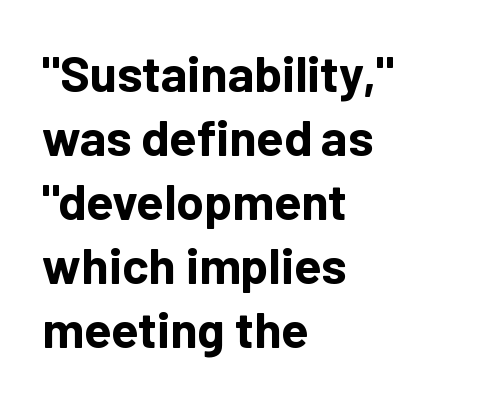
{"serif": "no", "italic": "no", "bold": "yes", "weight": "bold", "width": "normal", "stroke_contrast": "low", "x_height": "medium", "monospaced": "no", "underline": "no", "align": "left", "line_spacing": "normal", "line_spacing_ratio": 1.28, "letter_spacing": "normal", "letter_spacing_em": 0.0, "glyph_px": 50}
